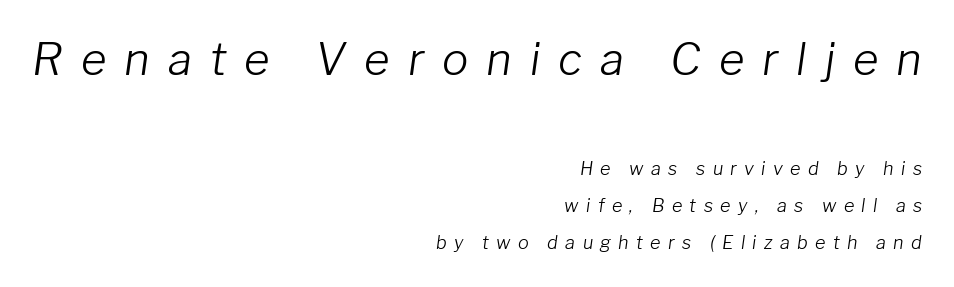
{"italic": "yes", "lean": "right", "slant_degrees": 8, "bold": "no", "weight": "light", "width": "normal", "stroke_contrast": "low", "x_height": "medium", "monospaced": "no", "underline": "no", "align": "right", "line_spacing": "loose", "line_spacing_ratio": 2.05, "letter_spacing": "wide", "letter_spacing_em": 0.41, "larger_block": "first", "size_ratio": 2.44, "glyph_px": 44}
